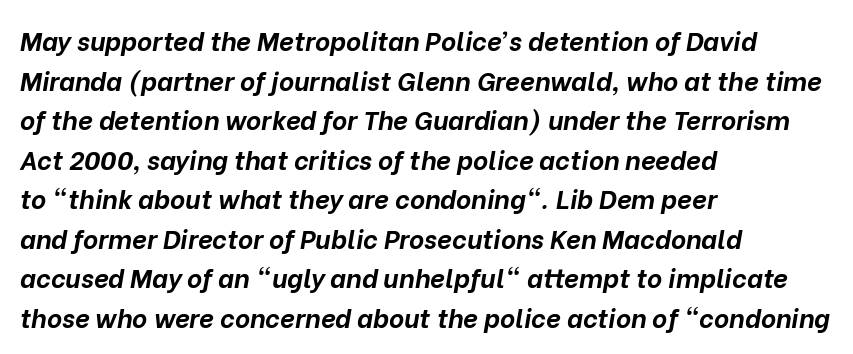
{"italic": "yes", "lean": "right", "slant_degrees": 10, "bold": "yes", "underline": "no", "align": "left", "line_spacing": "normal", "line_spacing_ratio": 1.52, "letter_spacing": "normal", "letter_spacing_em": 0.0, "glyph_px": 26}
